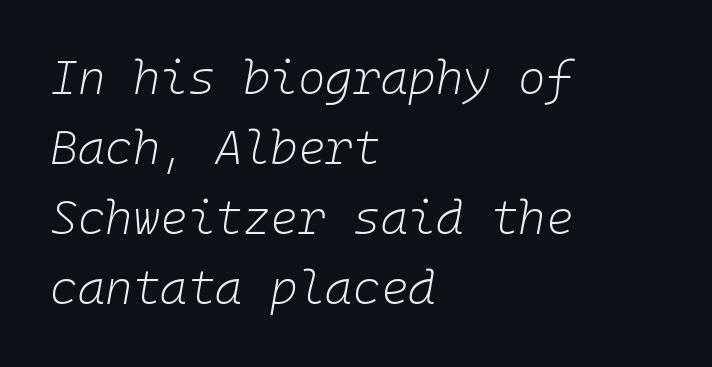
The image shows 47 px light type, italic (leaning right), monospaced; set left-aligned, normal line spacing (1.49x), normal letter spacing, not underlined; low stroke contrast and a medium x-height.
